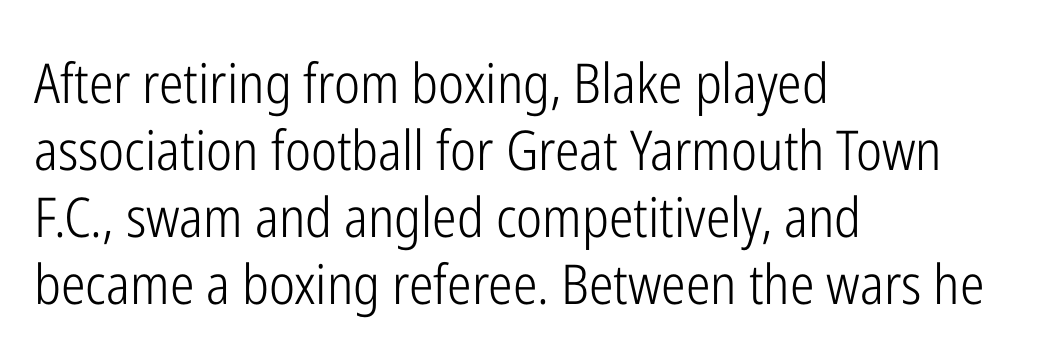
The image shows 55 px light, condensed sans-serif type, upright; set left-aligned, line spacing 1.22x, normal letter spacing, not underlined; low stroke contrast and a medium x-height.
